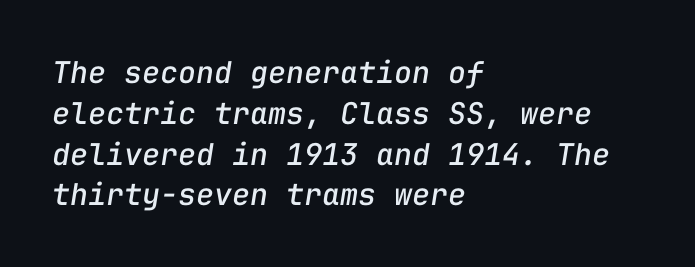
The image shows 30 px text type, italic (leaning right), monospaced; set left-aligned, normal line spacing (1.36x), normal letter spacing, not underlined; low stroke contrast and a medium x-height.
